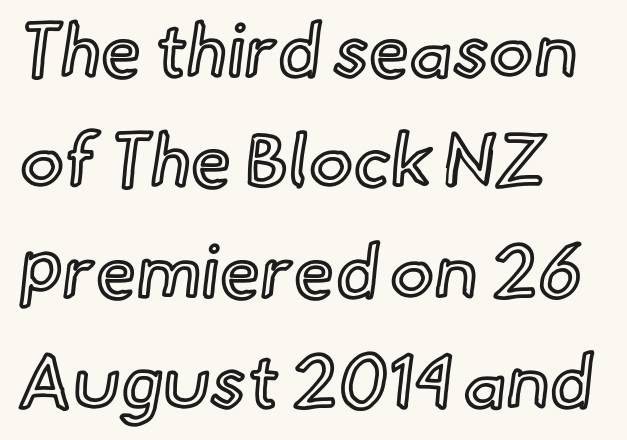
{"width": "normal", "x_height": "small", "monospaced": "no", "underline": "no", "align": "left", "line_spacing": "normal", "line_spacing_ratio": 1.49, "letter_spacing": "normal", "letter_spacing_em": 0.0, "glyph_px": 74}
